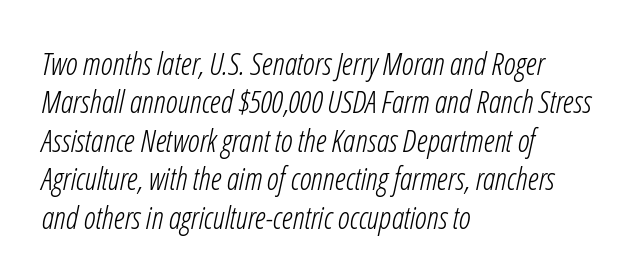
Q: Is the text bold? A: No.
Q: Is the text italic (slanted)? A: Yes, it leans right by about 12 degrees.
Q: Is the text underlined? A: No.
Q: How is the paragraph aligned? A: Left-aligned.
Q: Is the spacing between letters normal or unusually wide? A: Normal.
Q: Width (condensed, normal, or wide)? A: Condensed.
Q: Stroke contrast? A: Low.
Q: x-height? A: Medium.
Q: Monospaced? A: No.
